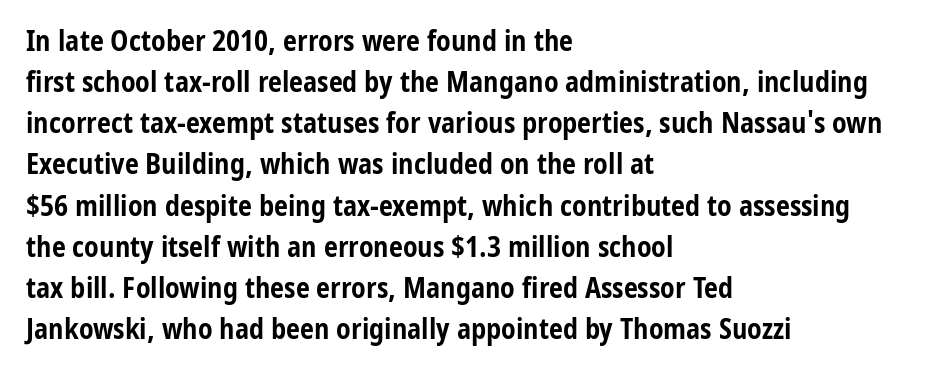
{"serif": "no", "italic": "no", "bold": "yes", "weight": "bold", "width": "condensed", "stroke_contrast": "low", "x_height": "medium", "monospaced": "no", "underline": "no", "align": "left", "line_spacing": "normal", "line_spacing_ratio": 1.47, "letter_spacing": "normal", "letter_spacing_em": 0.0, "glyph_px": 28}
